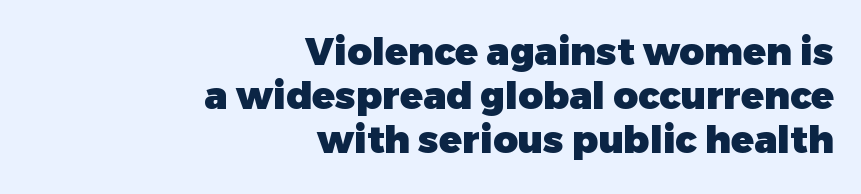
The image shows 38 px heavy sans-serif type, upright; set right-aligned, line spacing 1.16x, normal letter spacing, not underlined; low stroke contrast and a medium x-height.
